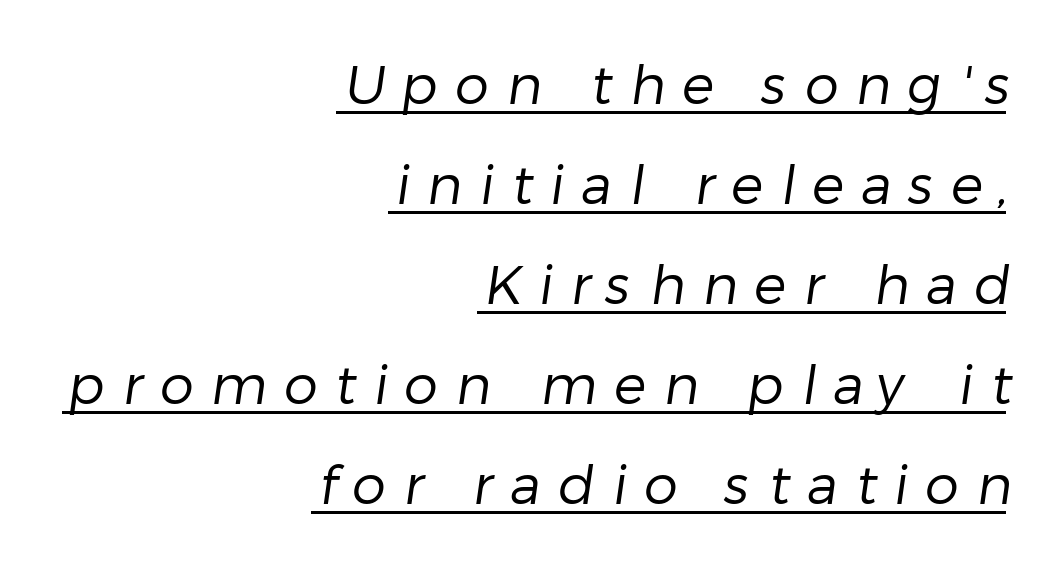
Does the type have serifs? No, each stem ends abruptly. Like a heading marked for emphasis, these lines bear an underscore. The face used here is proportionally spaced, like ordinary book or web type. Look at the tracking — it's clearly loosened, letters drifting apart. Does the copy run flush right? Yes — the right margin is perfectly even.
